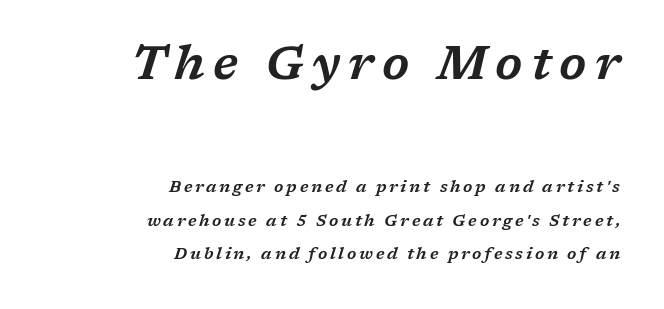
Q: Is the text italic (slanted)? A: Yes, it leans right by about 17 degrees.
Q: Is the typeface a serif or a sans-serif typeface? A: Serif.
Q: Is the text underlined? A: No.
Q: How is the paragraph aligned? A: Right-aligned.
Q: Is the spacing between lines tight, normal or loose? A: Loose.
Q: Which block of text is set in a larger size, the first (top) or the second (bottom)? A: The first (top) one.
Q: Width (condensed, normal, or wide)? A: Wide.
Q: Stroke contrast? A: Low.
Q: x-height? A: Medium.
Q: Monospaced? A: No.
